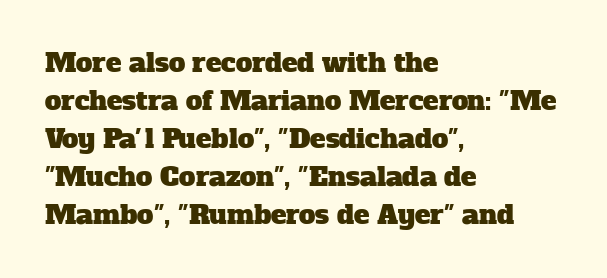
The image shows 26 px text type; set left-aligned, normal line spacing (1.46x), normal letter spacing, not underlined.
